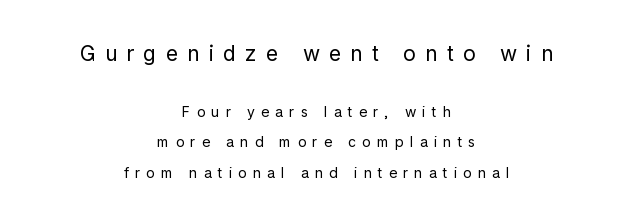
Q: Is the text bold? A: No.
Q: Is the text italic (slanted)? A: No, it is upright.
Q: Is the text underlined? A: No.
Q: How is the paragraph aligned? A: Centered.
Q: Is the spacing between letters normal or unusually wide? A: Unusually wide.
Q: Is the spacing between lines tight, normal or loose? A: Loose.
Q: Which block of text is set in a larger size, the first (top) or the second (bottom)? A: The first (top) one.
